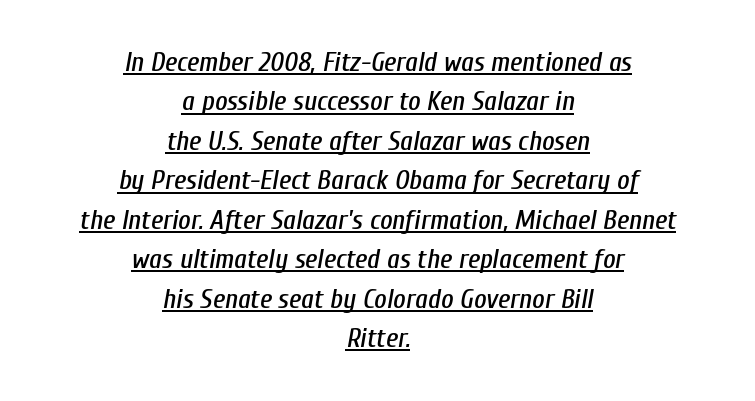
{"italic": "yes", "lean": "right", "slant_degrees": 10, "underline": "yes", "align": "center", "line_spacing": "normal", "line_spacing_ratio": 1.46, "letter_spacing": "normal", "letter_spacing_em": 0.0, "glyph_px": 27}
